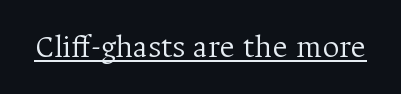
The image shows 33 px light serif type, upright; set normal letter spacing, underlined; medium stroke contrast and a medium x-height.
